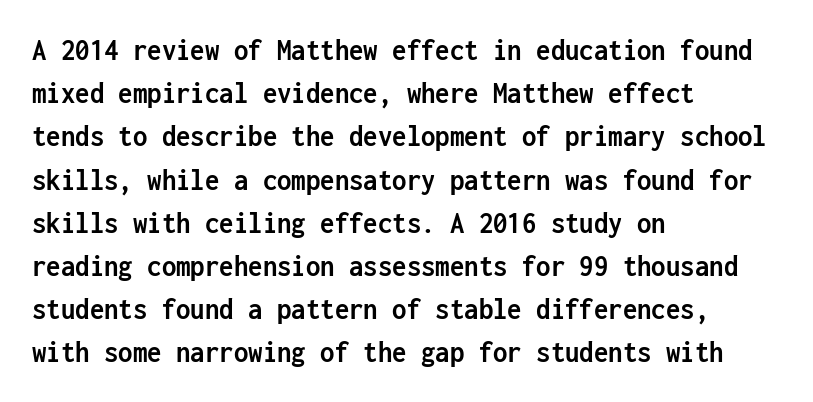
Q: Is the text bold? A: Yes.
Q: Is the text italic (slanted)? A: No, it is upright.
Q: Is the typeface a serif or a sans-serif typeface? A: Sans-serif.
Q: Is the text underlined? A: No.
Q: How is the paragraph aligned? A: Left-aligned.
Q: Is the spacing between letters normal or unusually wide? A: Normal.
Q: Is the spacing between lines tight, normal or loose? A: Normal.
Q: Width (condensed, normal, or wide)? A: Condensed.
Q: Stroke contrast? A: Low.
Q: x-height? A: Medium.
Q: Monospaced? A: Yes.
